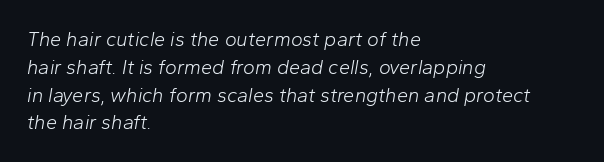
The image shows 20 px text type, italic (leaning right); set left-aligned, normal line spacing (1.39x), normal letter spacing, not underlined.
